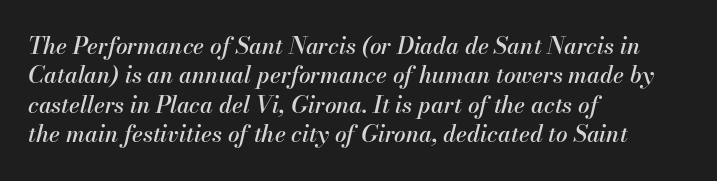
Q: Is the text italic (slanted)? A: Yes, it leans right by about 13 degrees.
Q: Is the text underlined? A: No.
Q: How is the paragraph aligned? A: Left-aligned.
Q: Is the spacing between letters normal or unusually wide? A: Normal.
Q: Is the spacing between lines tight, normal or loose? A: Normal.
